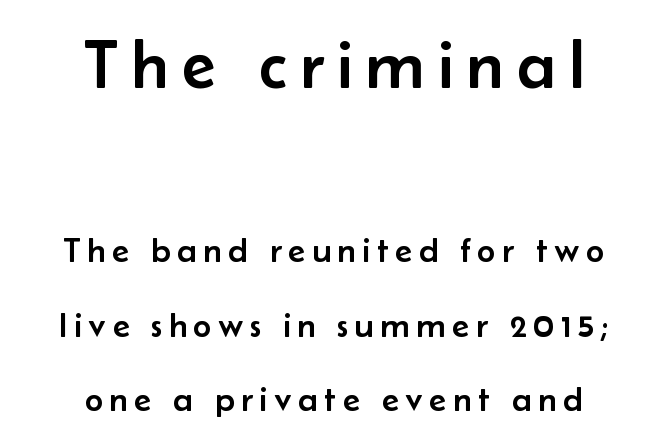
Q: Is the text italic (slanted)? A: No, it is upright.
Q: Is the typeface a serif or a sans-serif typeface? A: Sans-serif.
Q: Is the text underlined? A: No.
Q: How is the paragraph aligned? A: Centered.
Q: Is the spacing between lines tight, normal or loose? A: Loose.
Q: Which block of text is set in a larger size, the first (top) or the second (bottom)? A: The first (top) one.
Q: Width (condensed, normal, or wide)? A: Normal.
Q: Stroke contrast? A: Low.
Q: x-height? A: Small.
Q: Monospaced? A: No.
